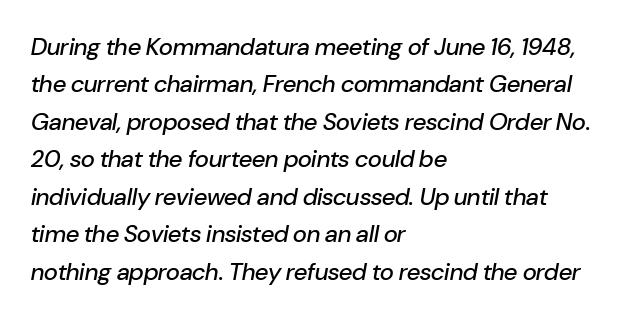
{"italic": "yes", "lean": "right", "slant_degrees": 10, "underline": "no", "align": "left", "line_spacing": "normal", "line_spacing_ratio": 1.56, "letter_spacing": "normal", "letter_spacing_em": 0.0, "glyph_px": 24}
